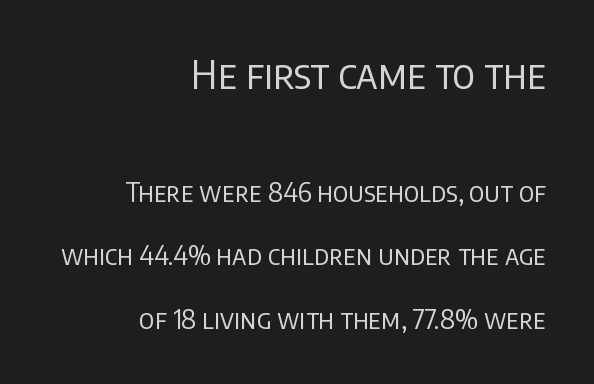
Default kerning and tracking; the words read as compact shapes. The specimen reads as upright at a glance. Grotesque or geometric, the face here clearly has no serifs. Check the space under the baseline: it is left empty.
